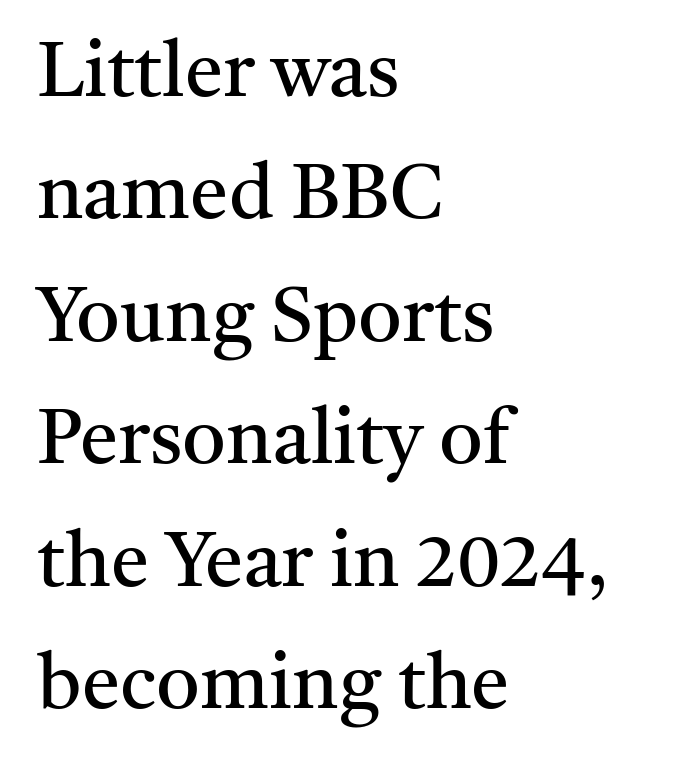
The image shows 77 px regular-weight serif type, upright; set left-aligned, normal line spacing (1.59x), normal letter spacing, not underlined; medium stroke contrast and a medium x-height.
